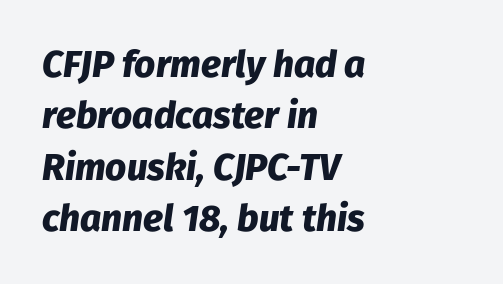
The image shows 37 px heavy type, italic (leaning right); set left-aligned, normal line spacing (1.39x), normal letter spacing, not underlined; low stroke contrast and a medium x-height.
